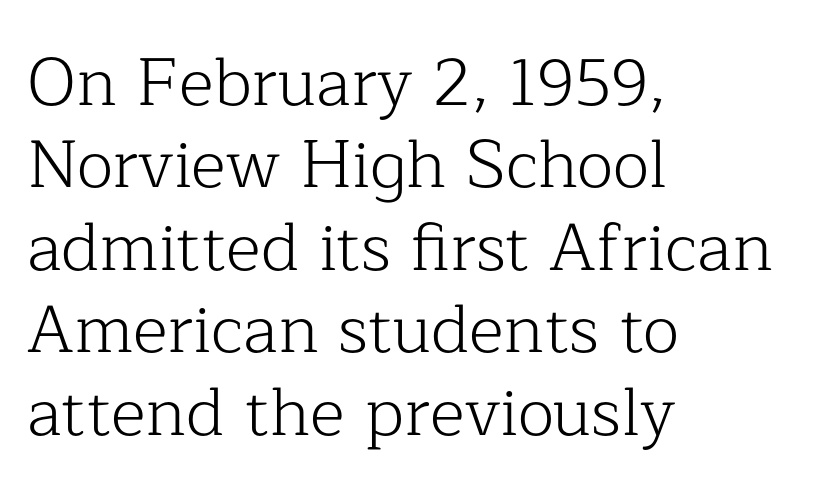
Yep, those are serifs on the letters. The strip under each line holds only bare page. Letters have the restrained weight of plain body copy at most. The type is set solid horizontally, with unmodified tracking. Varying glyph widths throughout — classic text-font behaviour. In terms of posture, this sample is upright.
